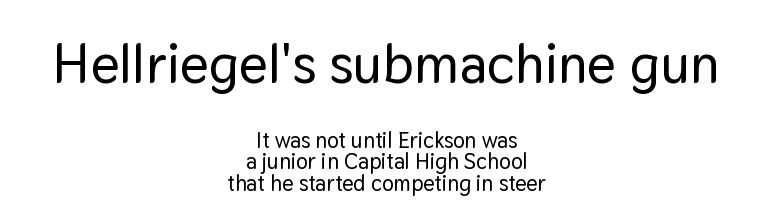
{"serif": "no", "italic": "no", "width": "normal", "stroke_contrast": "low", "x_height": "medium", "monospaced": "no", "underline": "no", "align": "center", "line_spacing": "tight", "line_spacing_ratio": 0.97, "letter_spacing": "normal", "letter_spacing_em": 0.0, "larger_block": "first", "size_ratio": 2.55, "glyph_px": 56}
